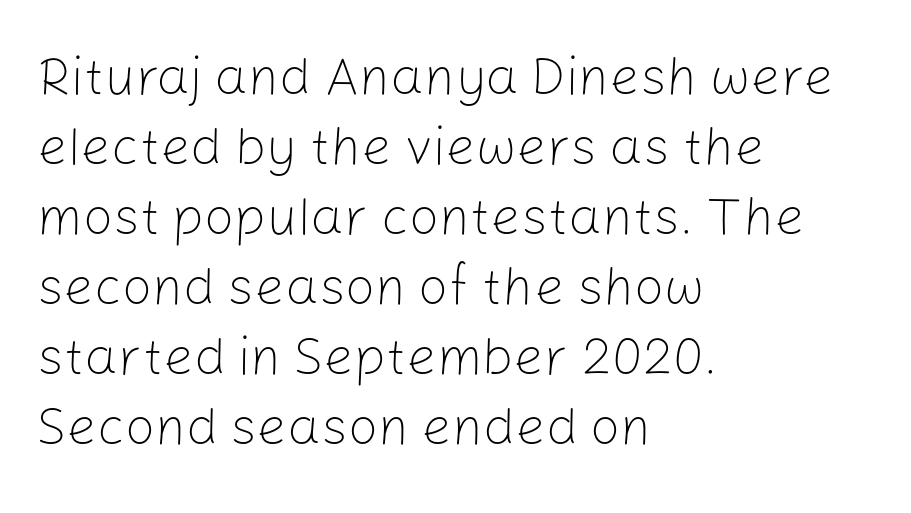
{"serif": "no", "italic": "no", "bold": "no", "weight": "light", "width": "normal", "stroke_contrast": "low", "x_height": "medium", "monospaced": "no", "underline": "no", "align": "left", "line_spacing": "normal", "line_spacing_ratio": 1.32, "letter_spacing": "normal", "letter_spacing_em": 0.0, "glyph_px": 53}
